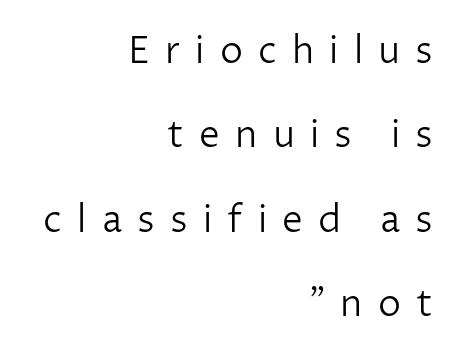
The image shows 37 px light sans-serif type, upright; set right-aligned, loose line spacing (2.28x), unusually wide letter spacing (+0.41 em), not underlined; low stroke contrast and a medium x-height.
